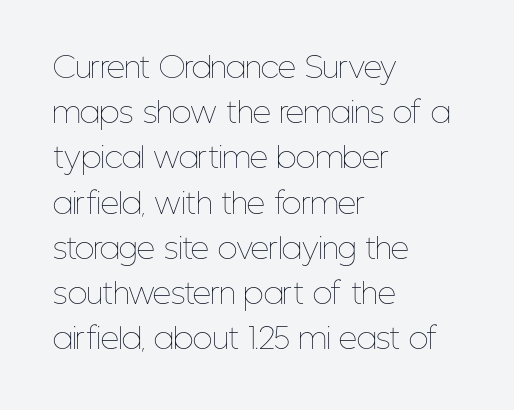
The image shows 29 px thin, condensed type, upright; set left-aligned, normal line spacing (1.56x), normal letter spacing, not underlined; low stroke contrast and a medium x-height.
